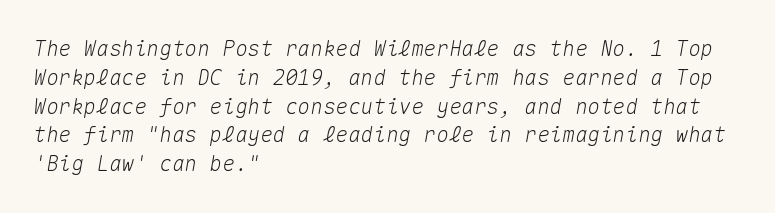
{"italic": "yes", "lean": "right", "slant_degrees": 10, "underline": "no", "align": "left", "line_spacing": "normal", "line_spacing_ratio": 1.37, "letter_spacing": "normal", "letter_spacing_em": 0.0, "glyph_px": 21}
